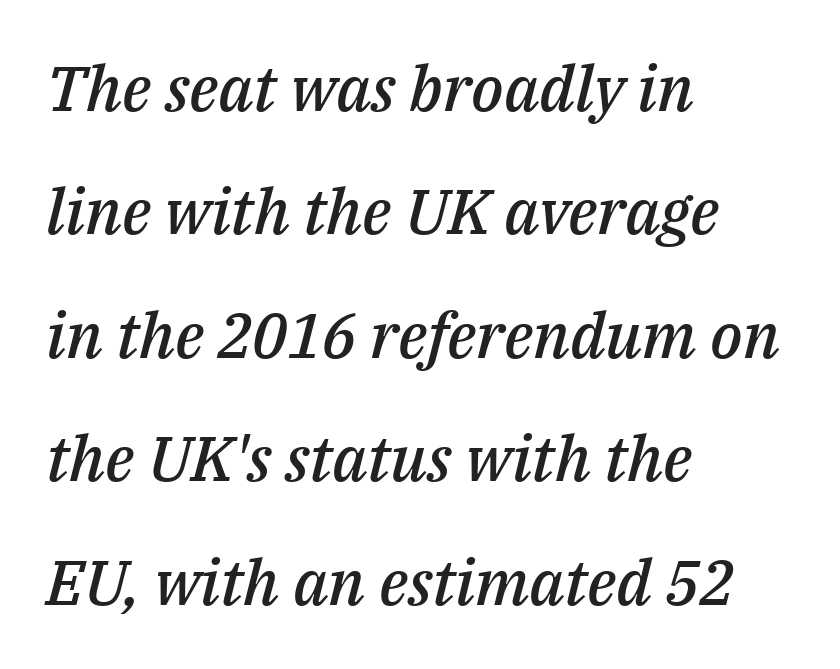
{"italic": "yes", "lean": "right", "slant_degrees": 14, "bold": "semi", "weight": "semibold", "width": "normal", "stroke_contrast": "medium", "x_height": "medium", "monospaced": "no", "underline": "no", "align": "left", "line_spacing": "loose", "line_spacing_ratio": 1.96, "letter_spacing": "normal", "letter_spacing_em": 0.0, "glyph_px": 63}
